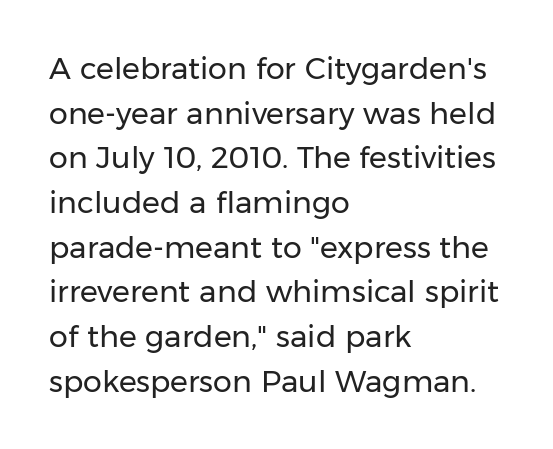
The image shows 30 px regular-weight sans-serif type, upright; set left-aligned, normal line spacing (1.49x), normal letter spacing, not underlined; low stroke contrast and a medium x-height.
